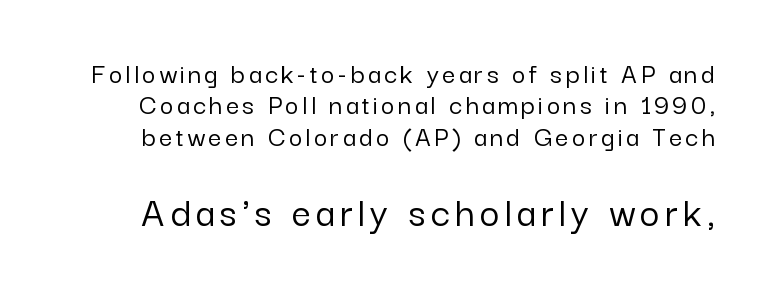
The image shows 43 px sans-serif type, upright; set tight line spacing (1.08x), not underlined; the second (bottom) block is 1.48x larger; low stroke contrast and a medium x-height.
